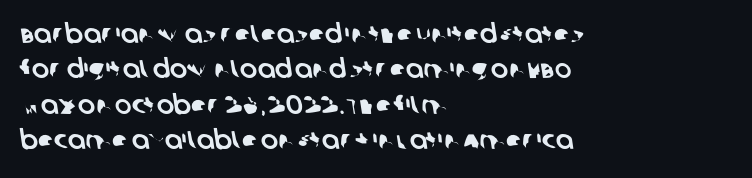
The image shows 26 px text type; set left-aligned, normal line spacing (1.36x), normal letter spacing, not underlined.
